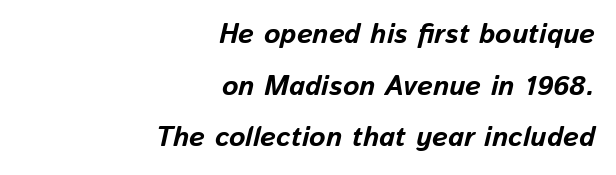
{"italic": "yes", "lean": "right", "slant_degrees": 13, "bold": "yes", "weight": "bold", "width": "normal", "stroke_contrast": "low", "x_height": "medium", "monospaced": "no", "underline": "no", "align": "right", "line_spacing_ratio": 1.84, "letter_spacing": "normal", "letter_spacing_em": 0.0, "glyph_px": 28}
